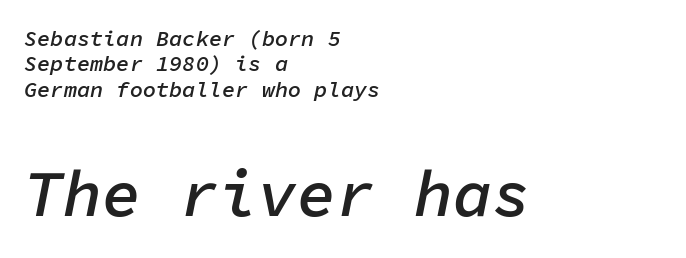
Q: Is the text bold? A: Semi-bold.
Q: Is the text italic (slanted)? A: Yes, it leans right by about 11 degrees.
Q: Is the text underlined? A: No.
Q: How is the paragraph aligned? A: Left-aligned.
Q: Is the spacing between letters normal or unusually wide? A: Normal.
Q: Is the spacing between lines tight, normal or loose? A: Tight.
Q: Which block of text is set in a larger size, the first (top) or the second (bottom)? A: The second (bottom) one.
Q: Width (condensed, normal, or wide)? A: Normal.
Q: Stroke contrast? A: Low.
Q: x-height? A: Medium.
Q: Monospaced? A: Yes.
